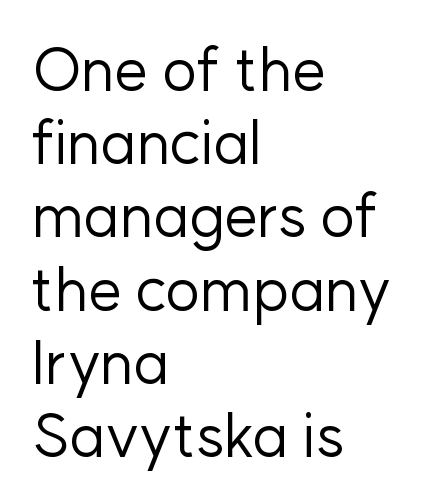
A quiet, ordinary-to-light weight characterises the typeface. Do the letters lean? They stand straight. Does extra space separate the letters? No, they use regular spacing. The space directly below the letters is spotless.
